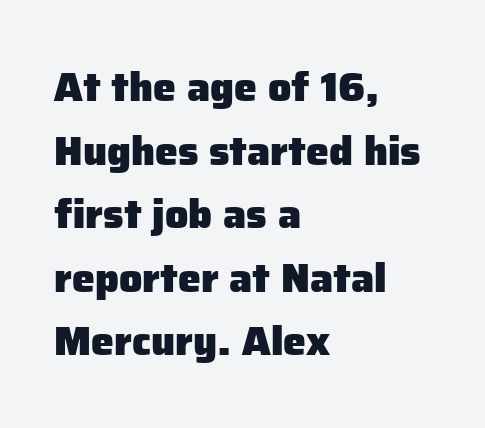
{"serif": "no", "italic": "no", "bold": "yes", "weight": "heavy", "width": "normal", "stroke_contrast": "low", "x_height": "medium", "monospaced": "no", "underline": "no", "align": "left", "line_spacing": "normal", "line_spacing_ratio": 1.55, "letter_spacing": "normal", "letter_spacing_em": 0.0, "glyph_px": 41}
